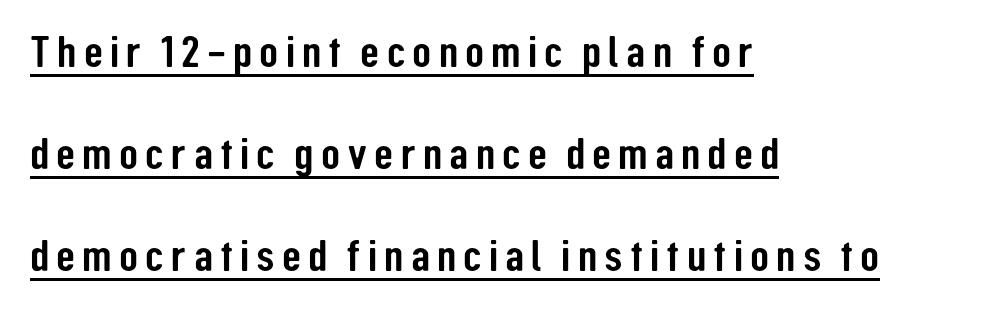
The image shows 44 px condensed sans-serif type, upright; set left-aligned, loose line spacing (2.32x), underlined; low stroke contrast and a medium x-height.
